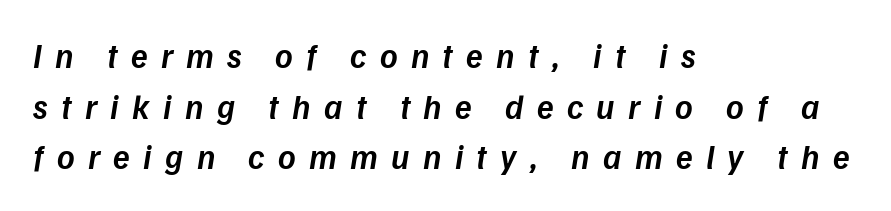
Q: Is the text bold? A: Semi-bold.
Q: Is the text italic (slanted)? A: Yes, it leans right by about 9 degrees.
Q: Is the text underlined? A: No.
Q: How is the paragraph aligned? A: Left-aligned.
Q: Is the spacing between letters normal or unusually wide? A: Unusually wide.
Q: Is the spacing between lines tight, normal or loose? A: Normal.
Q: Width (condensed, normal, or wide)? A: Normal.
Q: Stroke contrast? A: Low.
Q: x-height? A: Medium.
Q: Monospaced? A: No.
